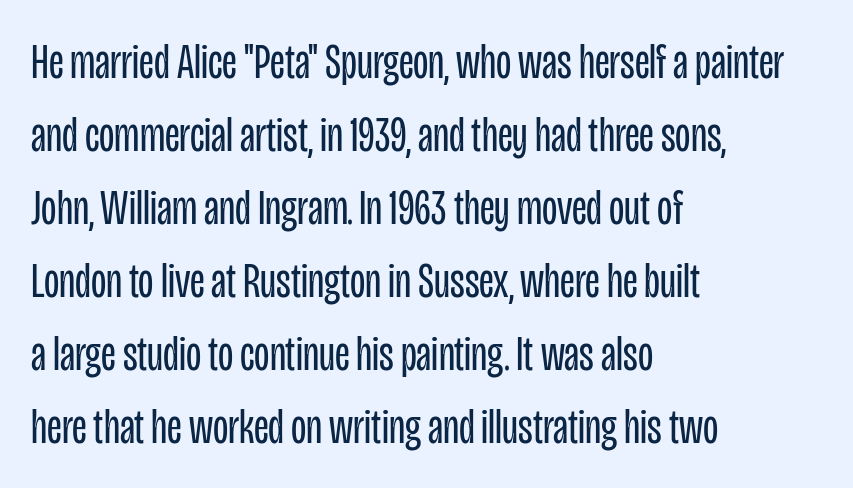
The image shows 50 px regular-weight, condensed sans-serif type, upright; set left-aligned, normal line spacing (1.46x), normal letter spacing, not underlined; low stroke contrast and a large x-height.
